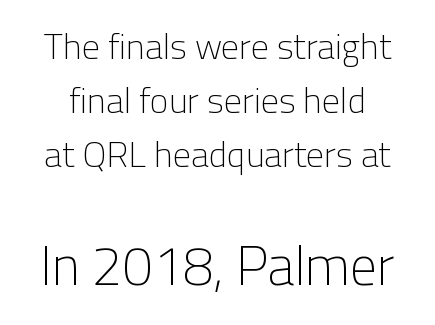
The image shows 54 px light sans-serif type, upright; set normal line spacing (1.5x), normal letter spacing, not underlined; the second (bottom) block is 1.5x larger; low stroke contrast and a medium x-height.
